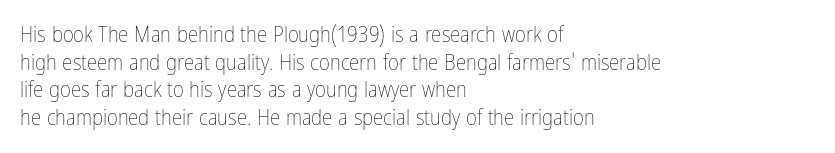
Teacher's note: observe the even left margin — that is flush-left alignment. The line texture is even and compact thanks to regular tracking. The lettering stays uniformly vertical, giving the passage a roman look. The baseline area is clear.
